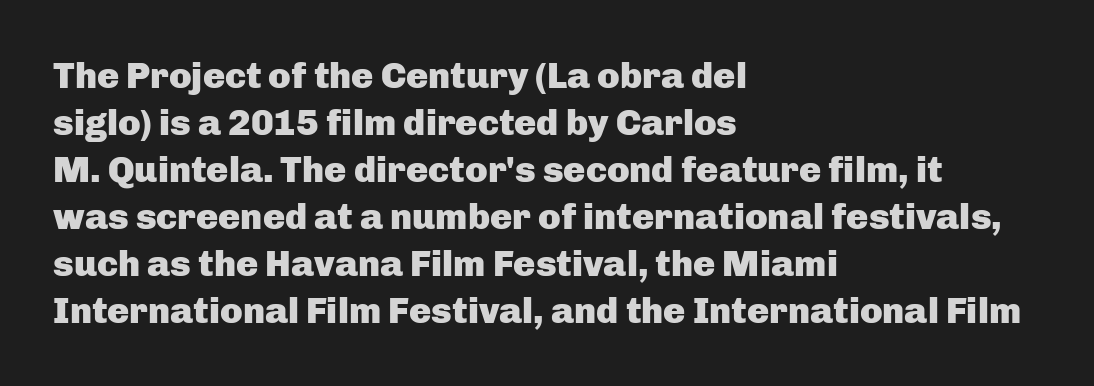
The strip under each line holds only bare page. Characters remain perfectly vertical along every line. Is this a sans? Yes — the strokes have no serifs. The letterforms sit shoulder to shoulder at normal distance. Pretty heavy lettering here — definitely bold.
